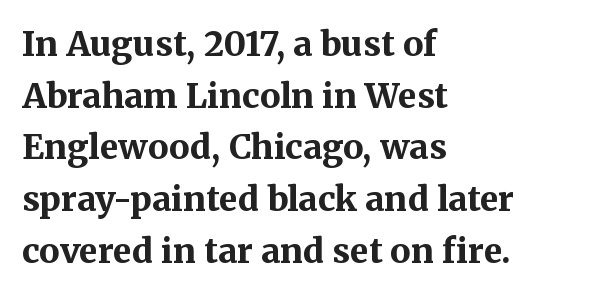
{"serif": "yes", "italic": "no", "bold": "yes", "weight": "bold", "width": "normal", "stroke_contrast": "medium", "x_height": "medium", "monospaced": "no", "underline": "no", "align": "left", "line_spacing": "normal", "line_spacing_ratio": 1.52, "letter_spacing": "normal", "letter_spacing_em": 0.0, "glyph_px": 34}
